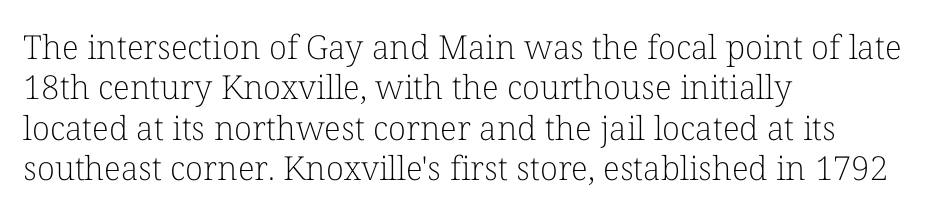
Q: Is the text bold? A: No.
Q: Is the text italic (slanted)? A: No, it is upright.
Q: Is the typeface a serif or a sans-serif typeface? A: Serif.
Q: Is the text underlined? A: No.
Q: How is the paragraph aligned? A: Left-aligned.
Q: Is the spacing between letters normal or unusually wide? A: Normal.
Q: Width (condensed, normal, or wide)? A: Normal.
Q: Stroke contrast? A: Low.
Q: x-height? A: Medium.
Q: Monospaced? A: No.
